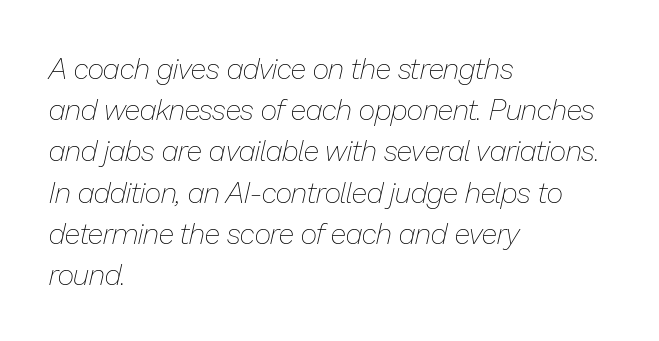
Q: Is the text bold? A: No.
Q: Is the text italic (slanted)? A: Yes, it leans right by about 13 degrees.
Q: Is the text underlined? A: No.
Q: How is the paragraph aligned? A: Left-aligned.
Q: Is the spacing between letters normal or unusually wide? A: Normal.
Q: Is the spacing between lines tight, normal or loose? A: Normal.
Q: Width (condensed, normal, or wide)? A: Normal.
Q: Stroke contrast? A: Low.
Q: x-height? A: Medium.
Q: Monospaced? A: No.
